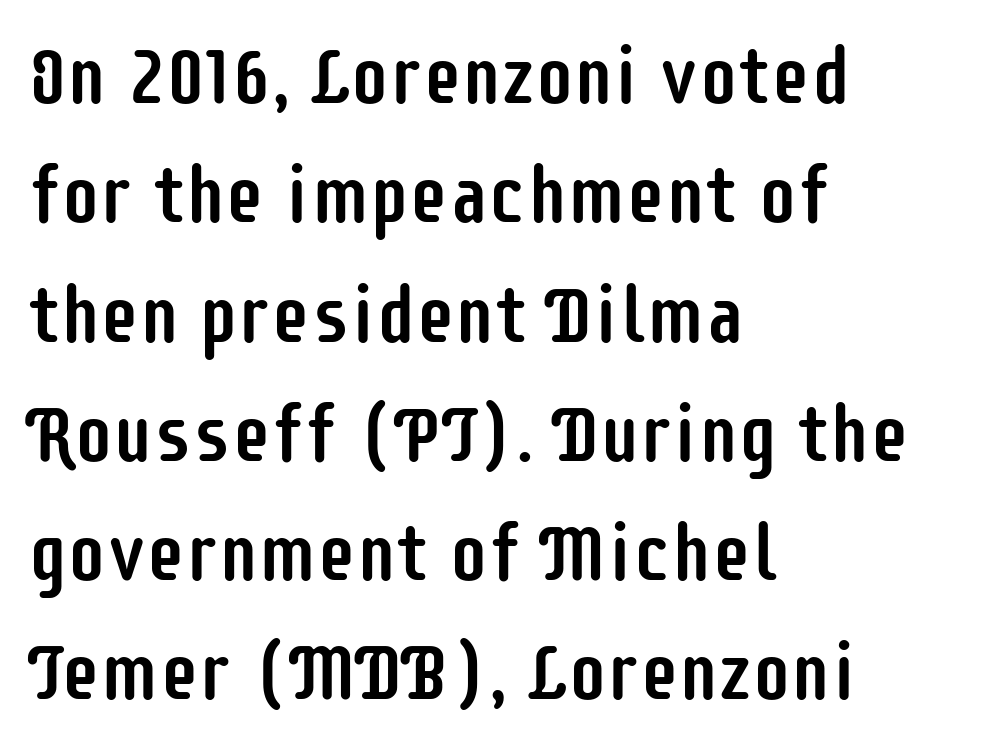
Q: Is the text italic (slanted)? A: No, it is upright.
Q: Is the typeface a serif or a sans-serif typeface? A: Sans-serif.
Q: Is the text underlined? A: No.
Q: How is the paragraph aligned? A: Left-aligned.
Q: Is the spacing between letters normal or unusually wide? A: Normal.
Q: Is the spacing between lines tight, normal or loose? A: Normal.
Q: Width (condensed, normal, or wide)? A: Condensed.
Q: Stroke contrast? A: Low.
Q: x-height? A: Large.
Q: Monospaced? A: No.
